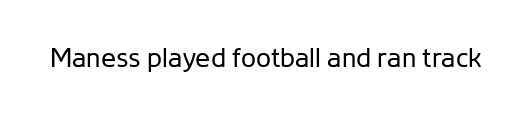
Has an underline been added? It has not. The type is set solid horizontally, with unmodified tracking. The characters are drawn with everyday or finer stroke widths. Every character sits straight up, as roman type does.
